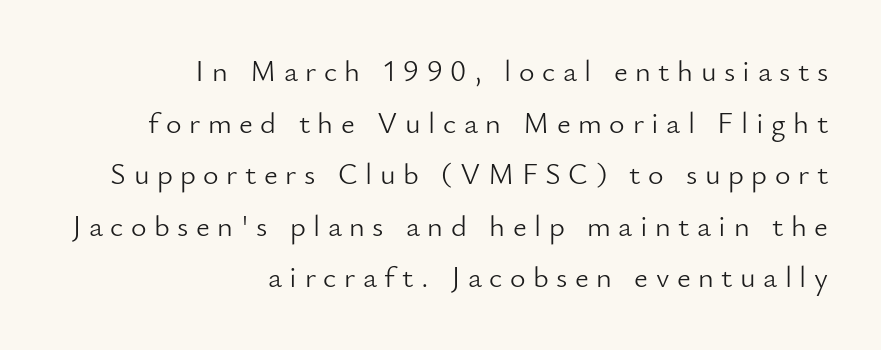
Honestly, there is no underline to notice here at all. No extra ink here — the face is not bold. In CSS terms this would be text-align: right. Posture: straight, roman, zero tilt. Varying glyph widths throughout — classic text-font behaviour. Font category for this specimen: sans-serif.
